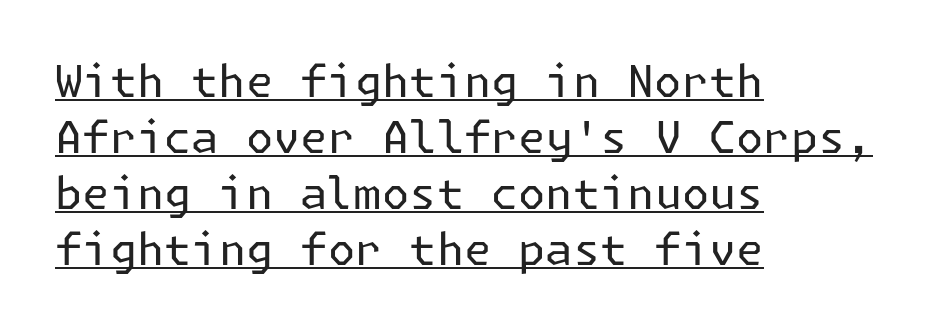
Stem width sits at or under what a default text font uses. Regarding leading, the lines here are spaced in the standard way. The typesetter has applied underlining to the passage shown. Italic: no, the glyphs are upright roman. Is this a sans? Yes — the strokes have no serifs.
